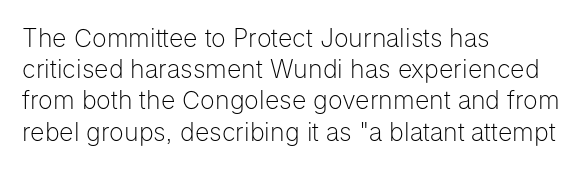
Q: Is the text bold? A: No.
Q: Is the text italic (slanted)? A: No, it is upright.
Q: Is the text underlined? A: No.
Q: How is the paragraph aligned? A: Left-aligned.
Q: Is the spacing between letters normal or unusually wide? A: Normal.
Q: Is the spacing between lines tight, normal or loose? A: Normal.
